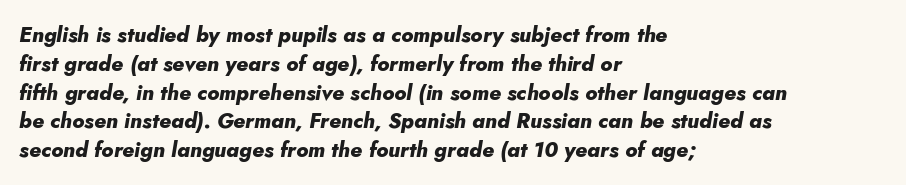
Q: Is the text bold? A: Yes.
Q: Is the text italic (slanted)? A: Yes, it leans right by about 10 degrees.
Q: Is the text underlined? A: No.
Q: How is the paragraph aligned? A: Left-aligned.
Q: Is the spacing between letters normal or unusually wide? A: Normal.
Q: Is the spacing between lines tight, normal or loose? A: Normal.
